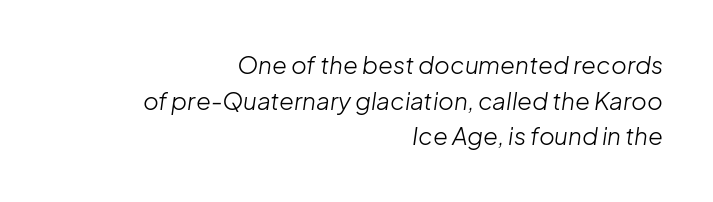
The image shows 24 px text type, italic (leaning right); set right-aligned, normal line spacing (1.48x), normal letter spacing, not underlined.
